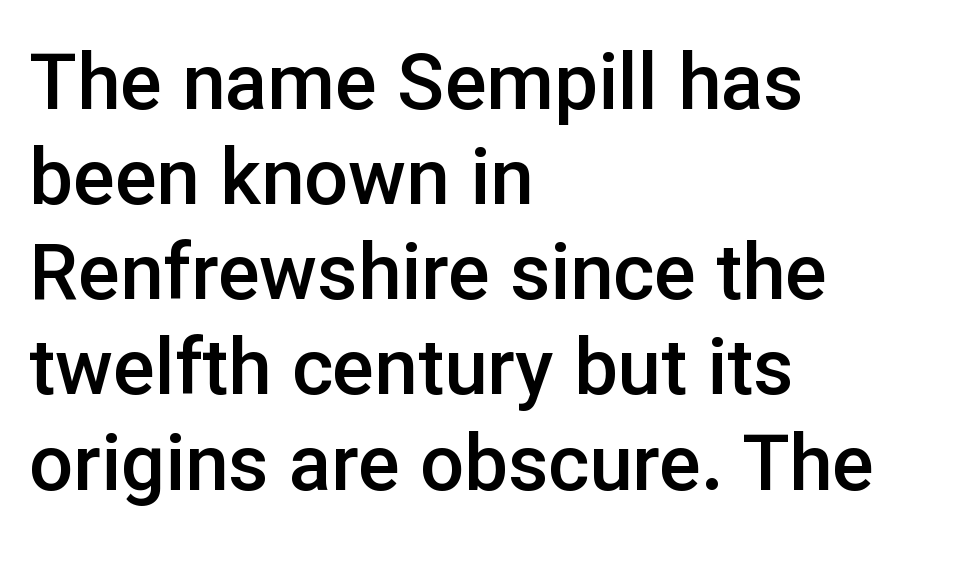
Between one letter and the next there's only the usual sliver of space. These lines are rendered in a variable-pitch font. A semibold gives these letters moderate extra thickness, short of bold. What kind of face is this? One without serifs — a sans.
